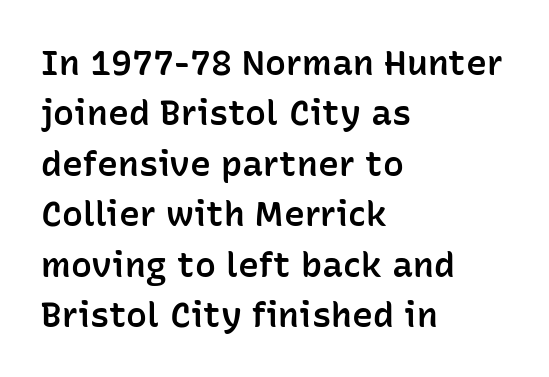
A clean baseline with only descenders dipping below it. Look at the bottom of the vertical strokes: they stop flat, with no serifs. Posture: straight, roman, zero tilt. A normal amount of white space separates one row of letters from the next. Proportional: the letters do not fall into vertical columns. Horizontal alignment here is leftward, the default for most running prose.
